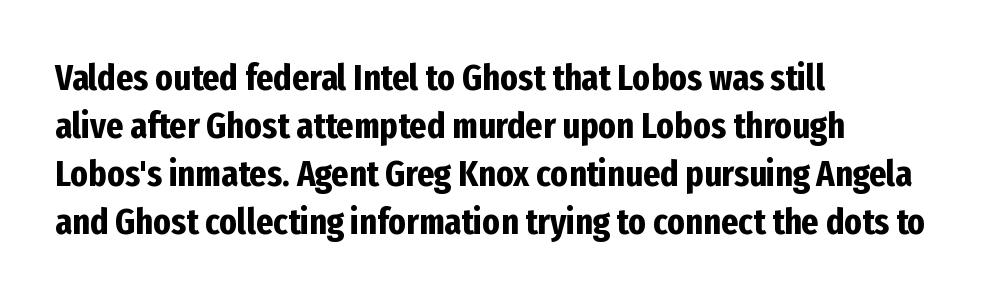
Q: Is the text bold? A: Yes.
Q: Is the text italic (slanted)? A: No, it is upright.
Q: Is the typeface a serif or a sans-serif typeface? A: Sans-serif.
Q: Is the text underlined? A: No.
Q: How is the paragraph aligned? A: Left-aligned.
Q: Is the spacing between letters normal or unusually wide? A: Normal.
Q: Is the spacing between lines tight, normal or loose? A: Normal.
Q: Width (condensed, normal, or wide)? A: Condensed.
Q: Stroke contrast? A: Low.
Q: x-height? A: Medium.
Q: Monospaced? A: No.
